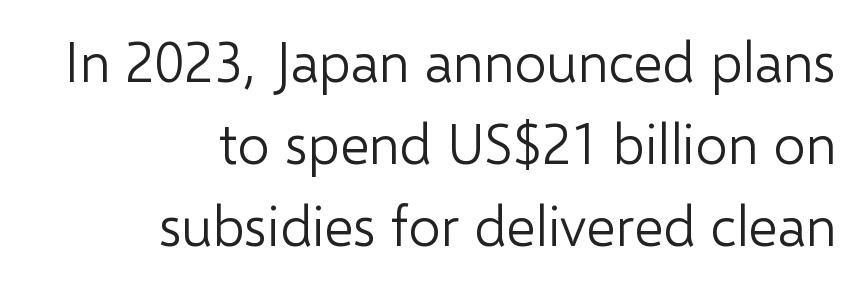
The image shows 56 px light sans-serif type, upright; set right-aligned, normal line spacing (1.46x), normal letter spacing, not underlined; low stroke contrast and a medium x-height.
